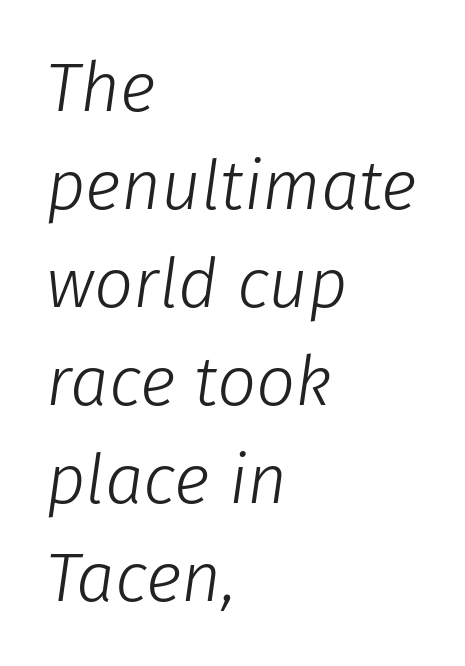
The image shows 69 px light type, italic (leaning right); set left-aligned, normal line spacing (1.42x), normal letter spacing, not underlined; low stroke contrast and a medium x-height.
